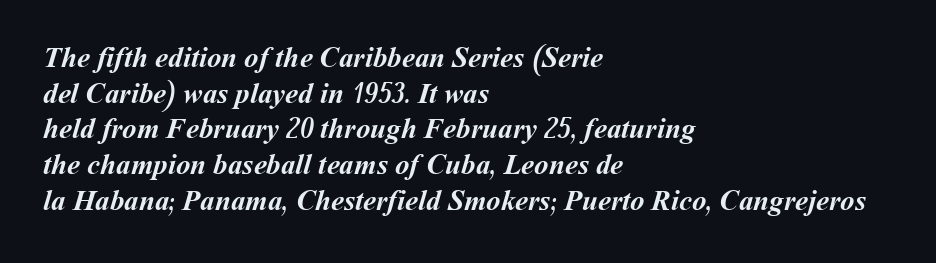
Q: Is the text bold? A: Yes.
Q: Is the text underlined? A: No.
Q: How is the paragraph aligned? A: Left-aligned.
Q: Is the spacing between letters normal or unusually wide? A: Normal.
Q: Width (condensed, normal, or wide)? A: Normal.
Q: Stroke contrast? A: Medium.
Q: x-height? A: Medium.
Q: Monospaced? A: No.
